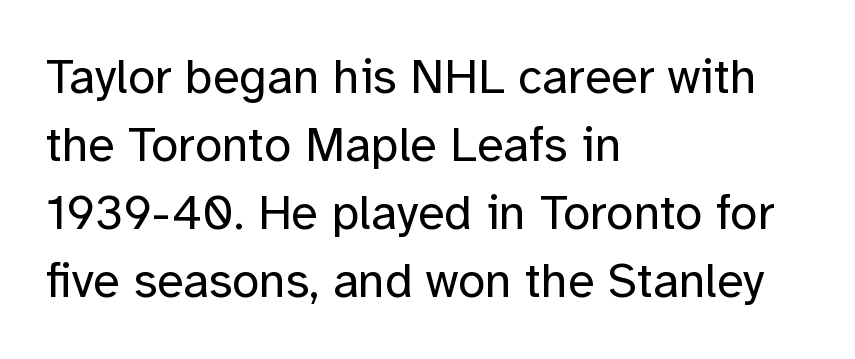
Line starts are locked; line ends wander. Words float on clear page, feet unadorned. Stroke thickness stays within the range of a standard reading face or lighter. Do the characters align in a grid? No, the font is proportional. The rendering uses a moderate line-height, typical for paragraphs.
